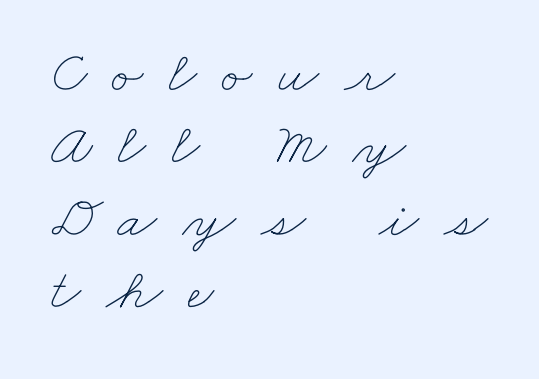
The image shows 58 px thin, wide type; set left-aligned, normal line spacing (1.25x), unusually wide letter spacing (+0.43 em), not underlined; low stroke contrast and a small x-height.
